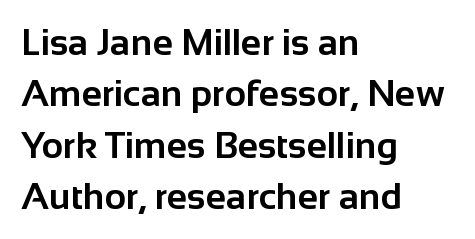
The image shows 37 px bold sans-serif type, upright; set left-aligned, normal line spacing (1.39x), normal letter spacing, not underlined; low stroke contrast and a medium x-height.
